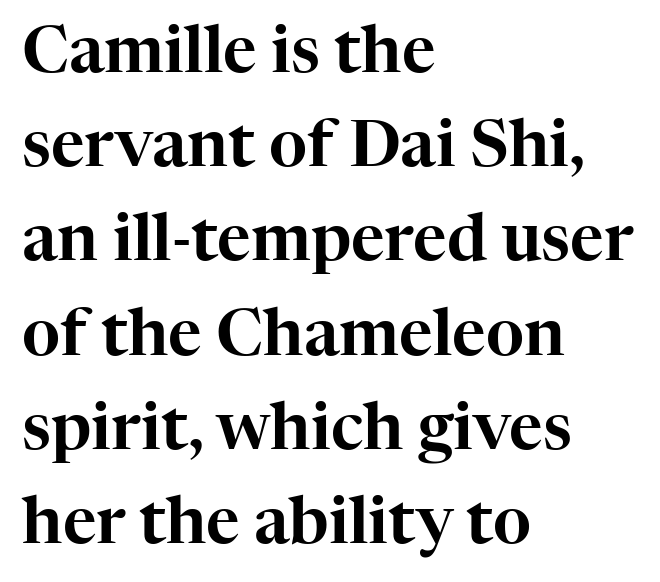
Horizontal bands of white between lines are of average thickness. Is the block centered? No — it sits flush against the left margin. It's the straight-up-and-down kind of type. You can tell from the footed stems that serif type was used.
